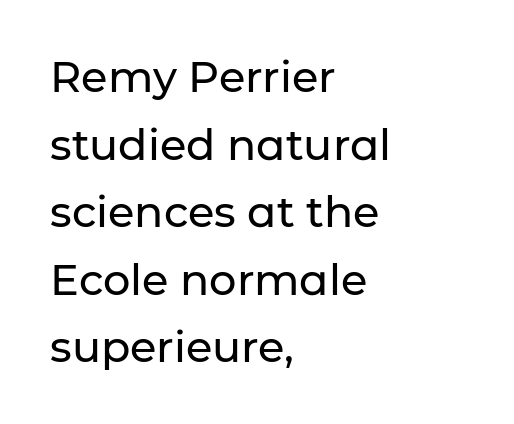
{"serif": "no", "italic": "no", "width": "normal", "stroke_contrast": "low", "x_height": "medium", "monospaced": "no", "underline": "no", "align": "left", "line_spacing": "normal", "line_spacing_ratio": 1.57, "letter_spacing": "normal", "letter_spacing_em": 0.0, "glyph_px": 43}
